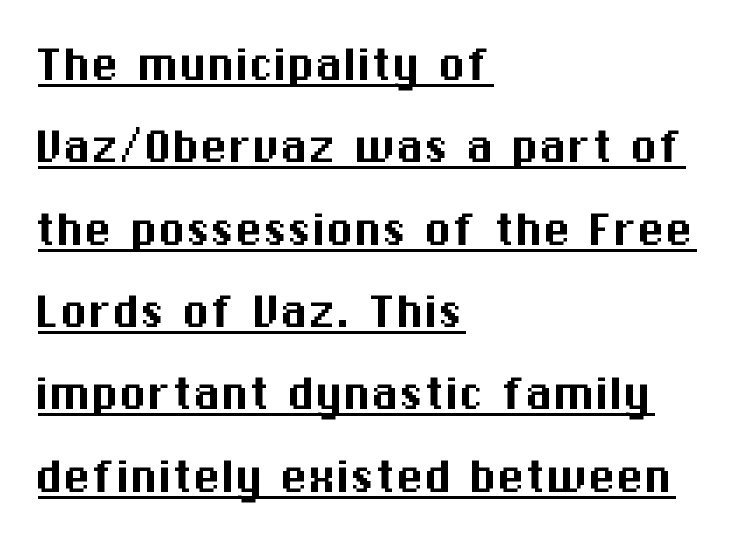
Nothing sits at the stroke ends, so this counts as sans-serif. Note the varied advance widths — an 'i' is clearly narrower than an 'm'. Honestly, the underline is the first thing you notice here. Short note: letters normally spaced.
